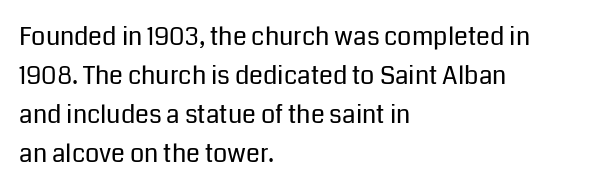
{"italic": "no", "bold": "no", "underline": "no", "align": "left", "line_spacing": "normal", "line_spacing_ratio": 1.56, "letter_spacing": "normal", "letter_spacing_em": 0.0, "glyph_px": 25}
